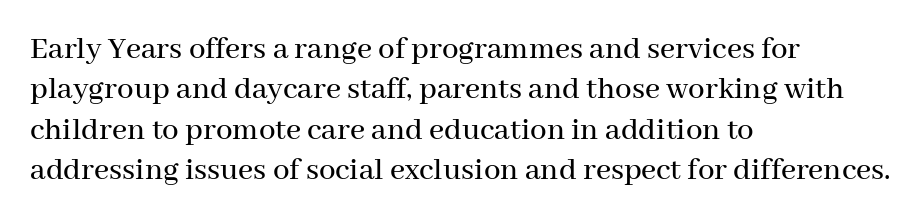
Q: Is the text italic (slanted)? A: No, it is upright.
Q: Is the typeface a serif or a sans-serif typeface? A: Serif.
Q: Is the text underlined? A: No.
Q: How is the paragraph aligned? A: Left-aligned.
Q: Is the spacing between letters normal or unusually wide? A: Normal.
Q: Width (condensed, normal, or wide)? A: Normal.
Q: Stroke contrast? A: Medium.
Q: x-height? A: Medium.
Q: Monospaced? A: No.
